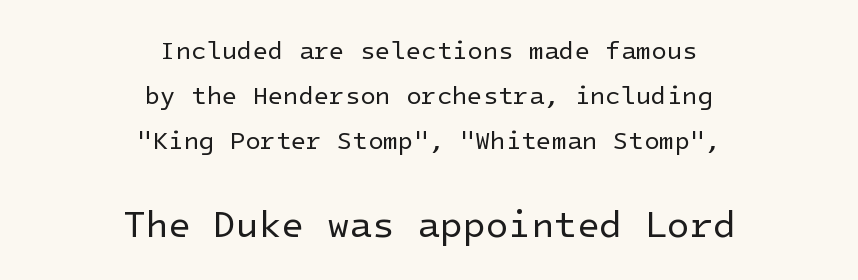
{"serif": "no", "italic": "no", "bold": "no", "weight": "regular", "width": "normal", "stroke_contrast": "low", "x_height": "medium", "underline": "no", "align": "center", "line_spacing_ratio": 1.81, "letter_spacing": "normal", "letter_spacing_em": 0.0, "larger_block": "second", "size_ratio": 1.48, "glyph_px": 37}
